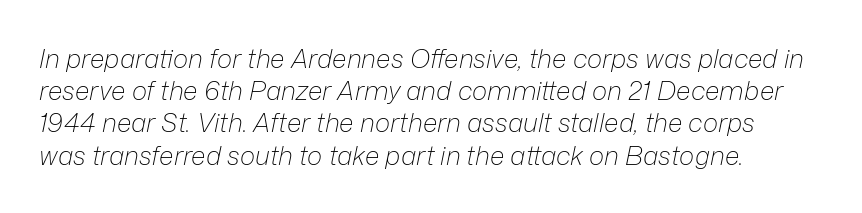
The image shows 26 px text type, italic (leaning right); set left-aligned, line spacing 1.24x, normal letter spacing, not underlined.
